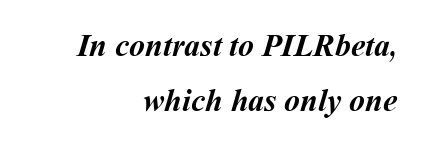
Q: Is the text bold? A: Yes.
Q: Is the text underlined? A: No.
Q: How is the paragraph aligned? A: Right-aligned.
Q: Is the spacing between letters normal or unusually wide? A: Normal.
Q: Width (condensed, normal, or wide)? A: Normal.
Q: Stroke contrast? A: Medium.
Q: x-height? A: Medium.
Q: Monospaced? A: No.
